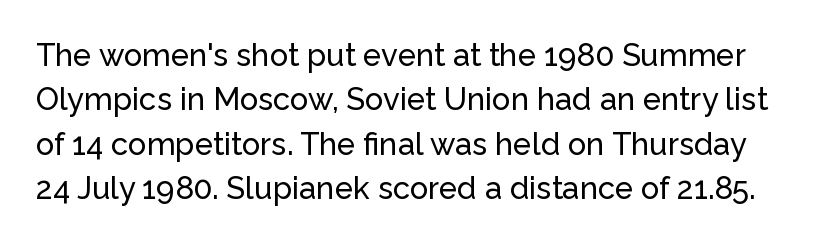
The words here are not underlined. Proportional: the letters do not fall into vertical columns. Short note: letters normally spaced. Nope, not italic — everything's standing straight.
